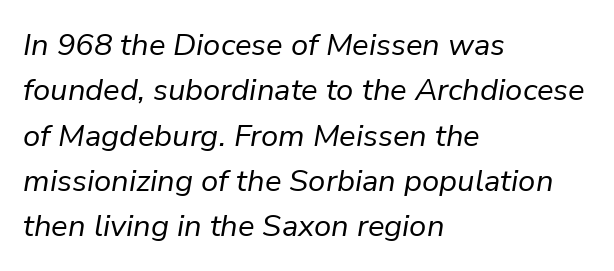
Q: Is the text bold? A: No.
Q: Is the text italic (slanted)? A: Yes, it leans right by about 9 degrees.
Q: Is the text underlined? A: No.
Q: How is the paragraph aligned? A: Left-aligned.
Q: Is the spacing between letters normal or unusually wide? A: Normal.
Q: Is the spacing between lines tight, normal or loose? A: Normal.
Q: Width (condensed, normal, or wide)? A: Normal.
Q: Stroke contrast? A: Low.
Q: x-height? A: Medium.
Q: Monospaced? A: No.
